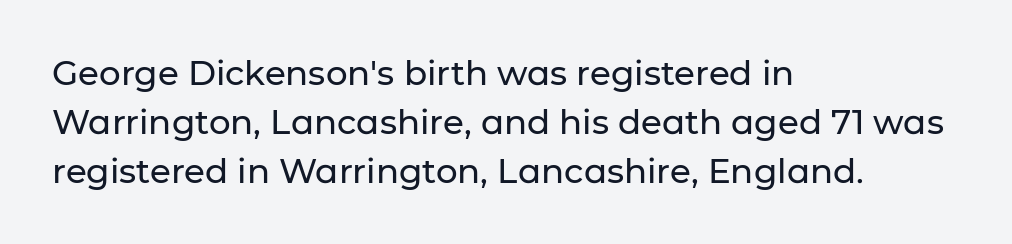
The area under the type is left untouched. Spacing verdict: proportional, widths tailored to each character. These lines are set flush left with a ragged right edge. Grotesque or geometric, the face here clearly has no serifs. Ascenders rise straight up at ninety degrees. Does the leading feel generous? No, just average.
